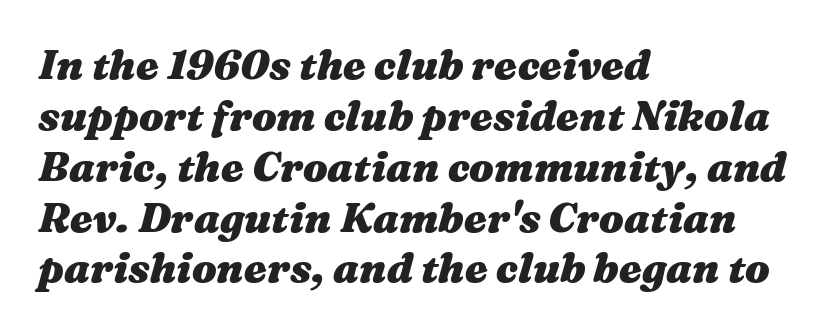
Short and long lines alike share a common starting point at left. Think of a printed novel: that variable character pitch is what you see here. I'd describe the lettering as bold — thick and assertive. The string is rendered with underlining switched off. There is no visible air inserted between adjacent glyphs. A typesetter would mark this as italic.
